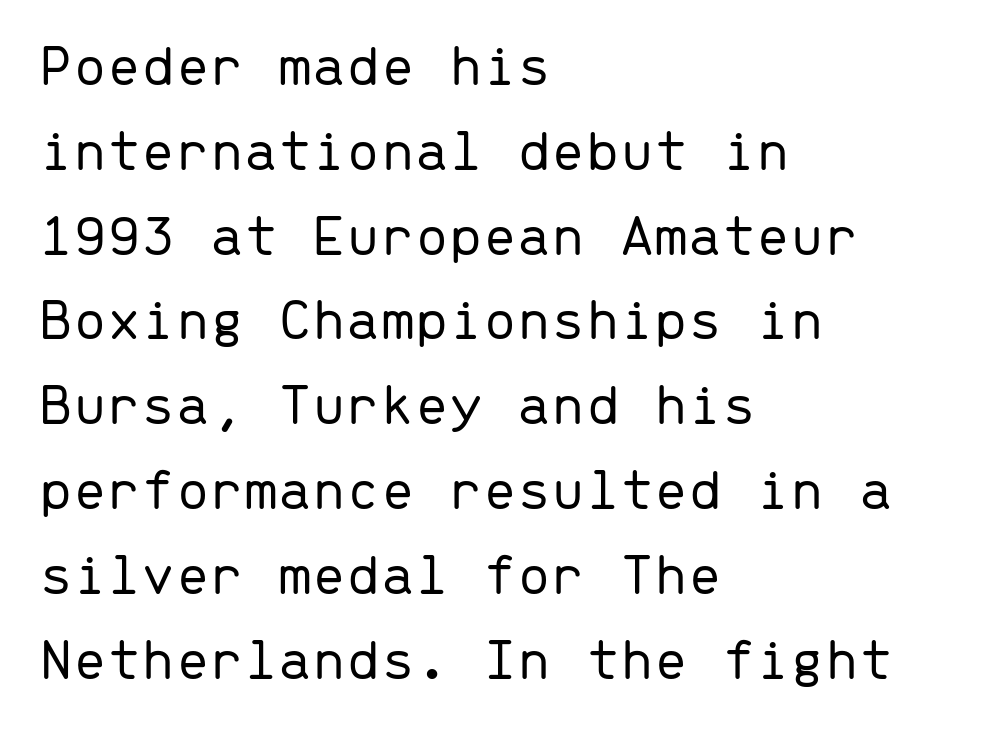
What kind of face is this? One without serifs — a sans. The lines sit at an ordinary, default distance from one another. This reads as an unemphasized weight, regular at the heaviest. Quick note: not italic, upright. Any mark beneath the type? The region is blank. A student would call this left alignment; a typographer would say flush left, rag right.
